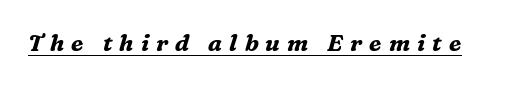
{"italic": "yes", "lean": "right", "slant_degrees": 16, "bold": "yes", "underline": "yes", "letter_spacing": "wide", "letter_spacing_em": 0.31, "glyph_px": 23}
